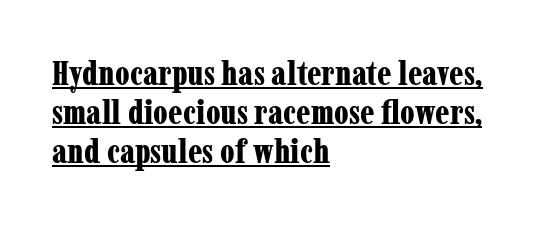
The image shows 34 px bold, condensed serif type, upright; set left-aligned, tight line spacing (1.15x), normal letter spacing, underlined; low stroke contrast and a medium x-height.
